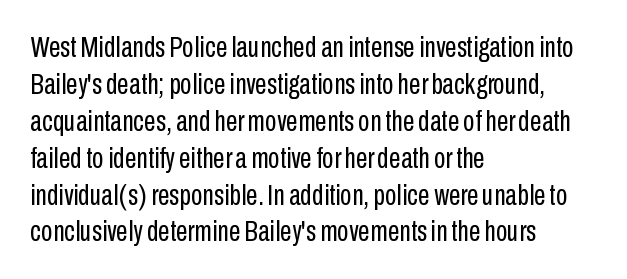
When letters stand straight like this, we call the style roman or upright. No extra tracking has been applied to these lines. The rendering uses natural spacing where letterforms have individual widths. Glance below the letters and you will spot only blank space.
